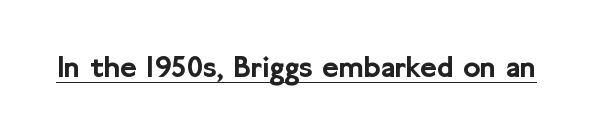
How are the letters spaced? Ordinarily, with no added tracking. Unlike a traditional serif, this face leaves its strokes unadorned. The letters stand upright; this is a roman face. The face used here appears with an underline applied.
